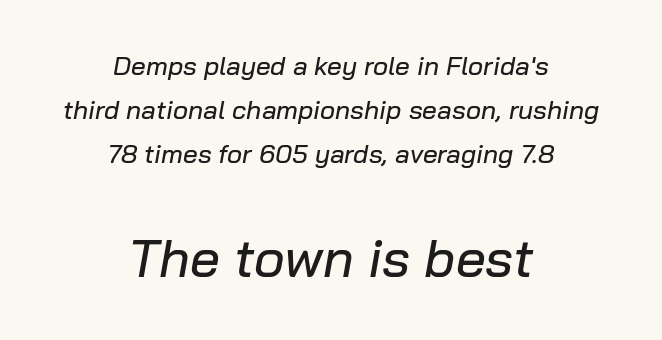
{"italic": "yes", "lean": "right", "slant_degrees": 10, "width": "normal", "stroke_contrast": "low", "x_height": "medium", "monospaced": "no", "underline": "no", "align": "center", "line_spacing": "normal", "line_spacing_ratio": 1.7, "letter_spacing": "normal", "letter_spacing_em": 0.0, "larger_block": "second", "size_ratio": 2.04, "glyph_px": 53}
